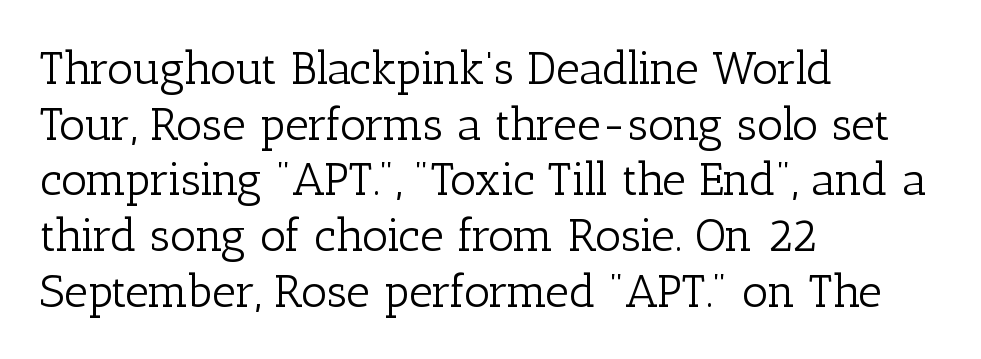
{"serif": "yes", "italic": "no", "bold": "no", "weight": "light", "width": "normal", "stroke_contrast": "low", "x_height": "medium", "monospaced": "no", "underline": "no", "align": "left", "line_spacing_ratio": 1.21, "letter_spacing": "normal", "letter_spacing_em": 0.0, "glyph_px": 46}
